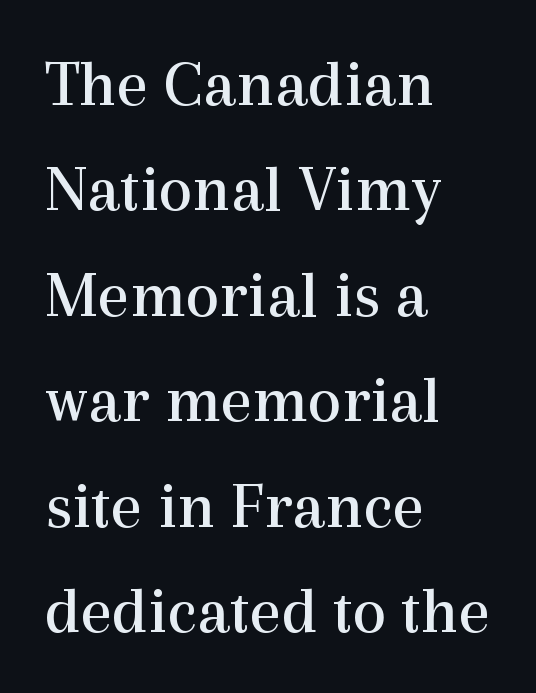
Q: Is the text bold? A: No.
Q: Is the text italic (slanted)? A: No, it is upright.
Q: Is the typeface a serif or a sans-serif typeface? A: Serif.
Q: Is the text underlined? A: No.
Q: How is the paragraph aligned? A: Left-aligned.
Q: Is the spacing between letters normal or unusually wide? A: Normal.
Q: Is the spacing between lines tight, normal or loose? A: Normal.
Q: Width (condensed, normal, or wide)? A: Normal.
Q: x-height? A: Medium.
Q: Monospaced? A: No.
